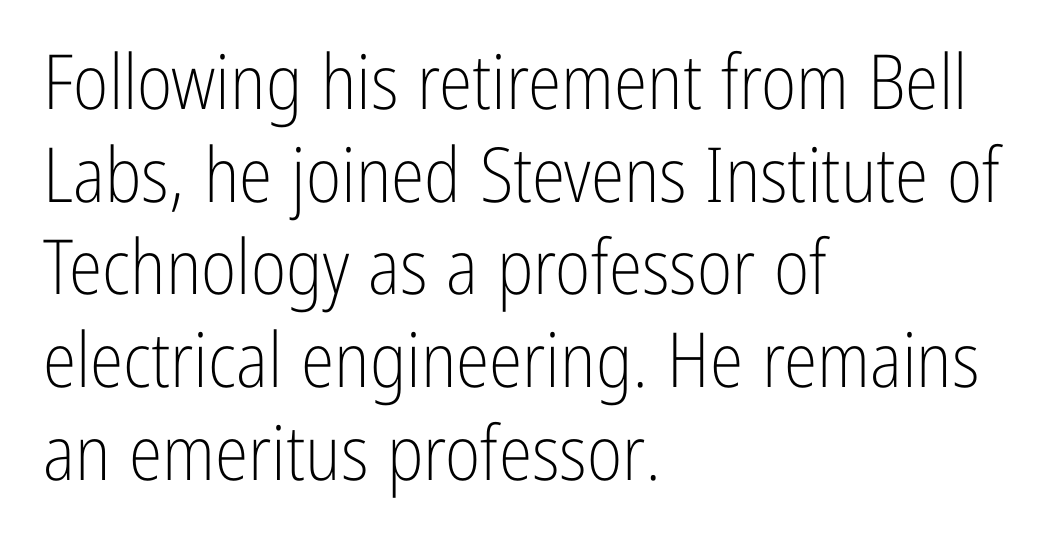
{"serif": "no", "italic": "no", "bold": "no", "weight": "light", "width": "condensed", "stroke_contrast": "low", "x_height": "medium", "monospaced": "no", "underline": "no", "align": "left", "line_spacing_ratio": 1.22, "letter_spacing": "normal", "letter_spacing_em": 0.0, "glyph_px": 76}
